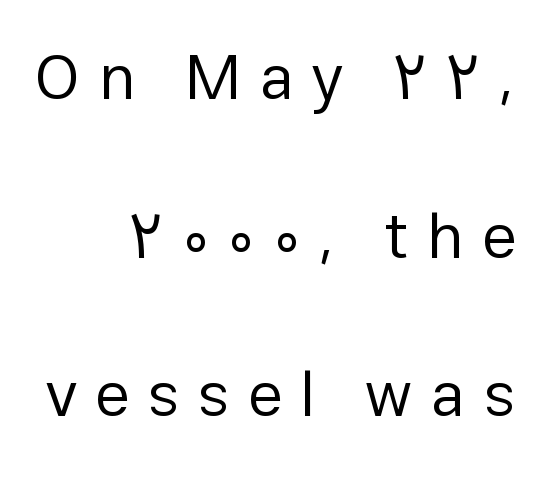
The glyphs in this specimen are sans serif. Here the designer chose a conventional face with non-uniform glyph widths. The strokes carry an ordinary text weight at most. This sample uses expanded letter spacing, leaving extra air between glyphs. Is the block centered? No — it sits flush against the right margin.
